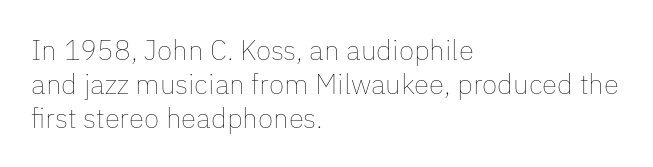
{"italic": "no", "bold": "no", "weight": "thin", "width": "normal", "stroke_contrast": "low", "x_height": "medium", "monospaced": "no", "underline": "no", "align": "left", "line_spacing_ratio": 1.21, "letter_spacing": "normal", "letter_spacing_em": 0.0, "glyph_px": 28}
